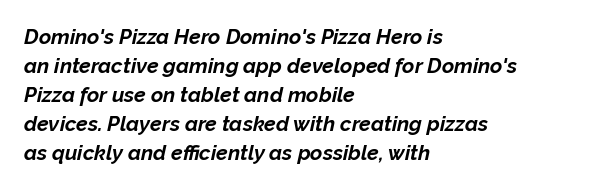
{"italic": "yes", "lean": "right", "slant_degrees": 12, "bold": "yes", "underline": "no", "align": "left", "line_spacing": "normal", "line_spacing_ratio": 1.38, "letter_spacing": "normal", "letter_spacing_em": 0.0, "glyph_px": 21}
